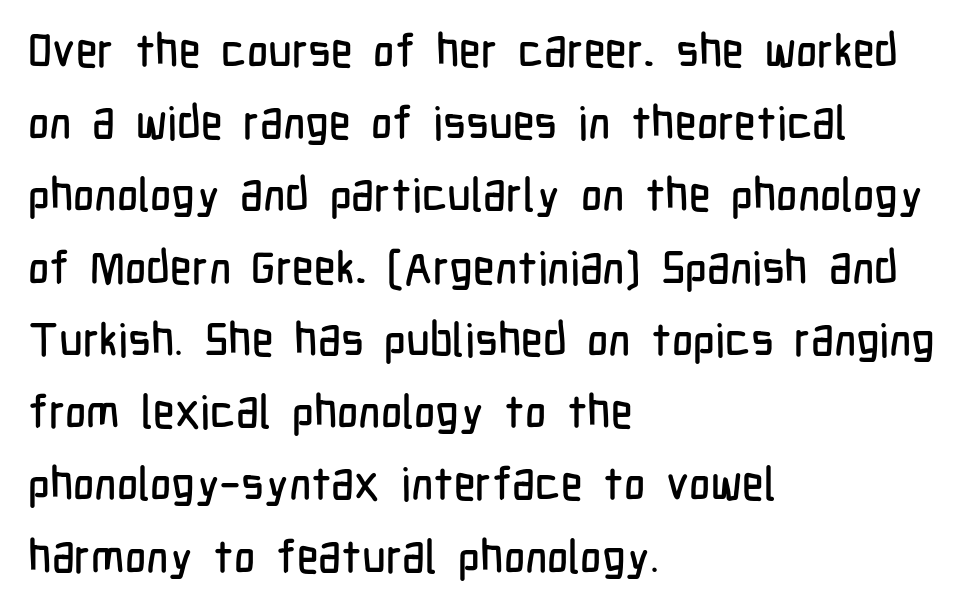
The image shows 46 px condensed sans-serif type, upright; set left-aligned, normal line spacing (1.57x), normal letter spacing, not underlined; low stroke contrast and a medium x-height.
